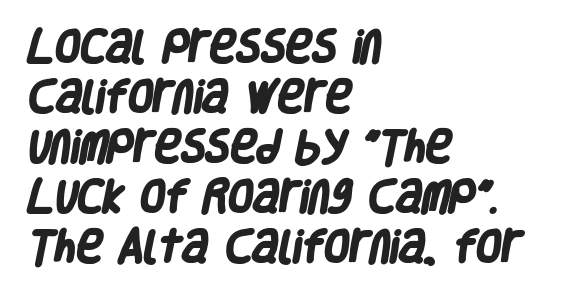
The letters are bold, with thick, heavy strokes. Is the letter spacing exaggerated? No — it looks like the ordinary default. No word sits above an underline. Character widths vary here, with narrow letters taking less room than wide ones.
